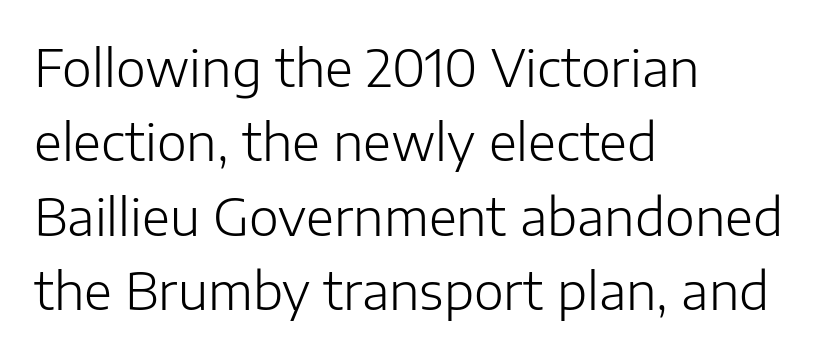
The image shows 51 px light sans-serif type, upright; set left-aligned, normal line spacing (1.46x), normal letter spacing, not underlined; low stroke contrast and a medium x-height.
